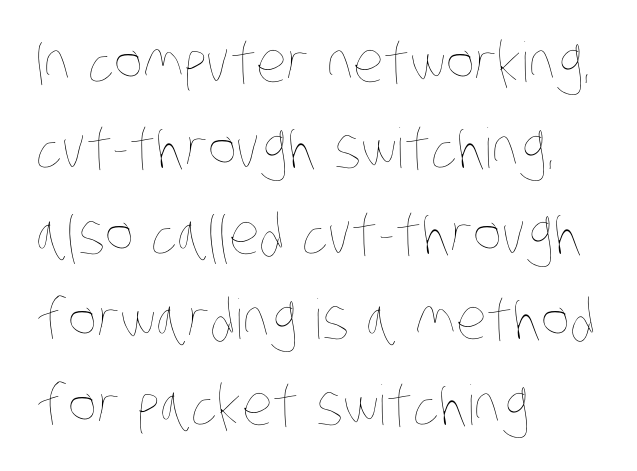
The image shows 55 px thin, condensed type; set left-aligned, normal line spacing (1.56x), normal letter spacing, not underlined; low stroke contrast and a large x-height.
